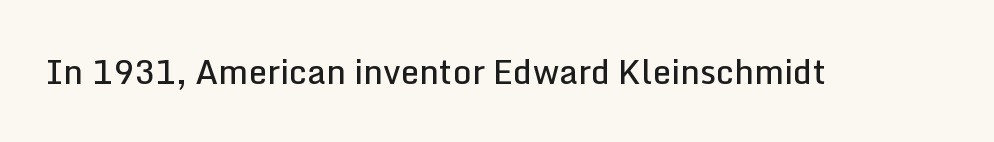
Q: Is the text bold? A: Semi-bold.
Q: Is the text italic (slanted)? A: No, it is upright.
Q: Is the typeface a serif or a sans-serif typeface? A: Sans-serif.
Q: Is the text underlined? A: No.
Q: Is the spacing between letters normal or unusually wide? A: Normal.
Q: Width (condensed, normal, or wide)? A: Normal.
Q: Stroke contrast? A: Low.
Q: x-height? A: Medium.
Q: Monospaced? A: No.
